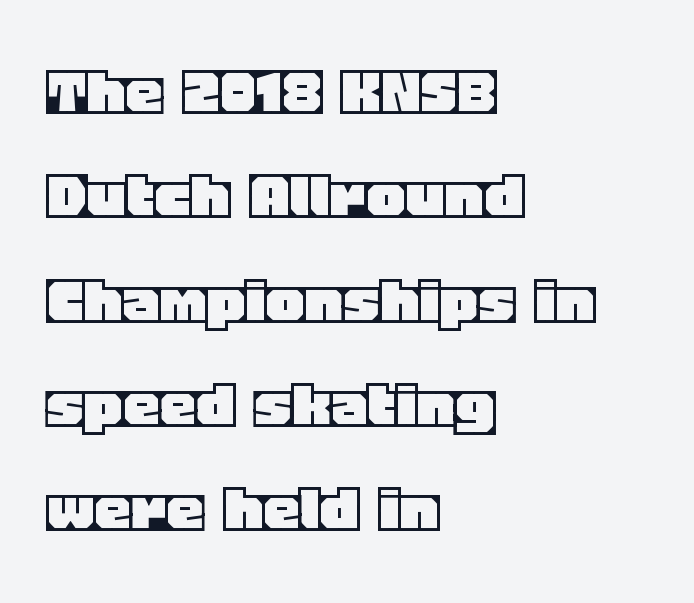
{"italic": "no", "width": "normal", "x_height": "large", "monospaced": "no", "underline": "no", "align": "left", "line_spacing": "normal", "line_spacing_ratio": 1.41, "letter_spacing": "normal", "letter_spacing_em": 0.0, "glyph_px": 74}
